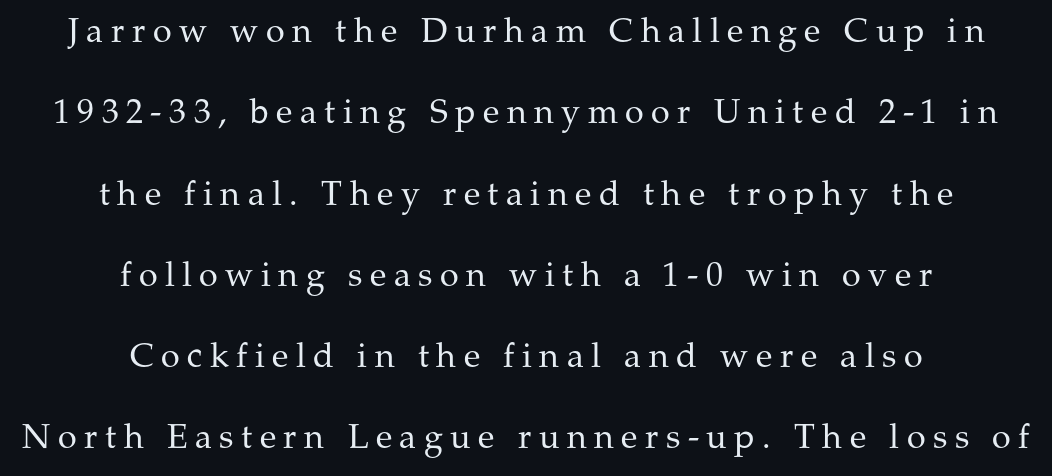
{"serif": "yes", "italic": "no", "bold": "no", "weight": "regular", "width": "normal", "stroke_contrast": "medium", "x_height": "medium", "monospaced": "no", "underline": "no", "align": "center", "line_spacing": "loose", "line_spacing_ratio": 2.39, "letter_spacing": "wide", "letter_spacing_em": 0.22, "glyph_px": 34}
